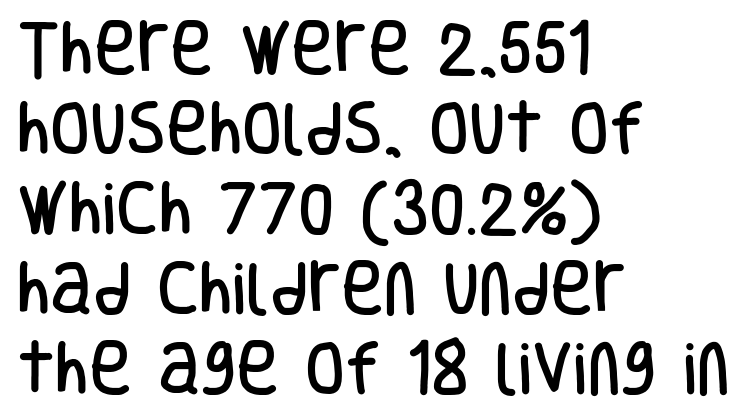
Q: Is the text italic (slanted)? A: No, it is upright.
Q: Is the typeface a serif or a sans-serif typeface? A: Sans-serif.
Q: Is the text underlined? A: No.
Q: How is the paragraph aligned? A: Left-aligned.
Q: Is the spacing between letters normal or unusually wide? A: Normal.
Q: Is the spacing between lines tight, normal or loose? A: Normal.
Q: Width (condensed, normal, or wide)? A: Condensed.
Q: Stroke contrast? A: Low.
Q: x-height? A: Large.
Q: Monospaced? A: No.
